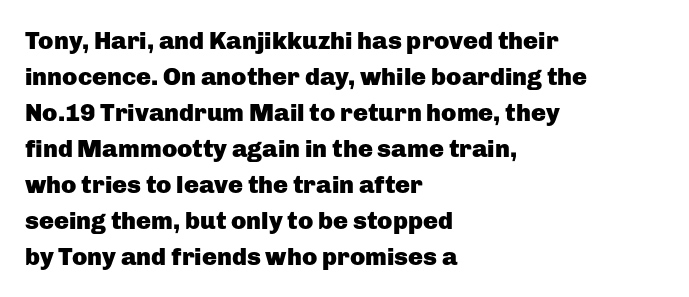
Nope, not italic — everything's standing straight. A normal amount of white space separates one row of letters from the next. Pretty heavy lettering here — definitely bold. Line starts are locked; line ends wander. Tracking here is standard; glyphs follow each other at the usual distance. Decoration check: the copy has no underline.
